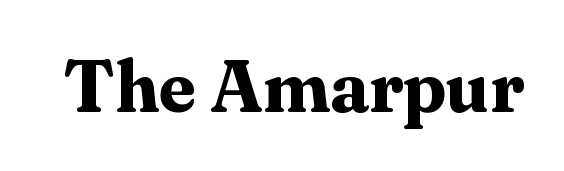
The image shows 73 px bold serif type, upright; set normal letter spacing, not underlined; medium stroke contrast and a medium x-height.
